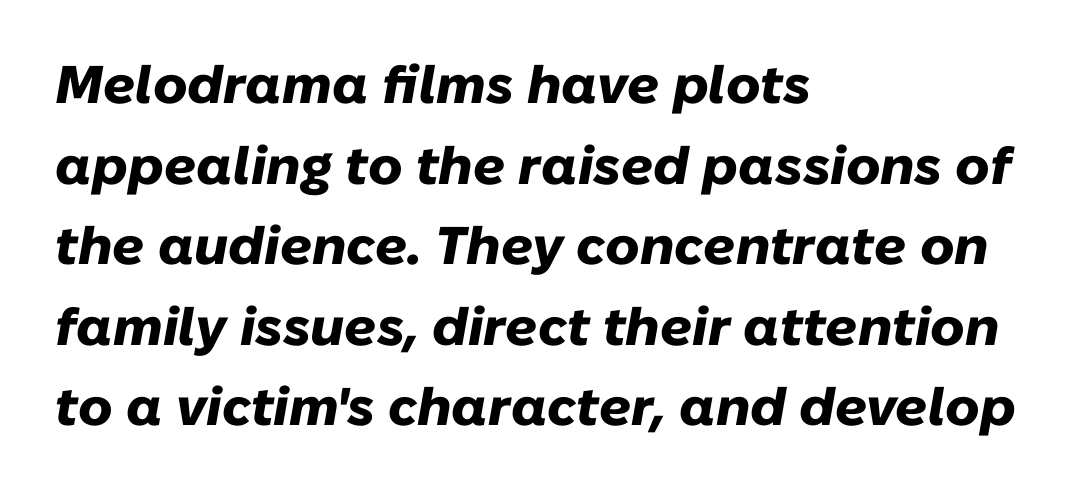
{"italic": "yes", "lean": "right", "slant_degrees": 10, "bold": "yes", "weight": "heavy", "width": "normal", "stroke_contrast": "low", "x_height": "medium", "monospaced": "no", "underline": "no", "align": "left", "line_spacing": "normal", "line_spacing_ratio": 1.52, "letter_spacing": "normal", "letter_spacing_em": 0.0, "glyph_px": 53}
